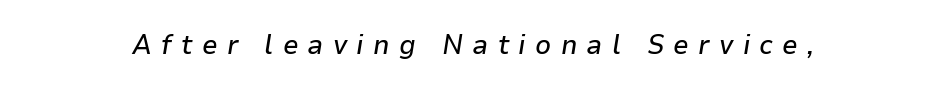
{"italic": "yes", "lean": "right", "slant_degrees": 9, "width": "normal", "stroke_contrast": "low", "x_height": "medium", "monospaced": "no", "underline": "no", "letter_spacing": "wide", "letter_spacing_em": 0.33, "glyph_px": 28}
